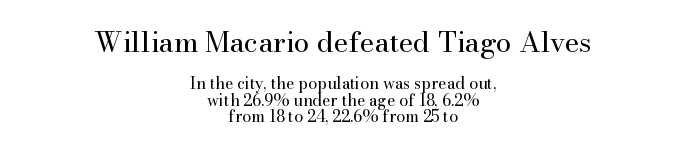
The image shows 28 px regular-weight serif type, upright; set centered, tight line spacing (1.03x), normal letter spacing, not underlined; the first (top) block is 1.75x larger; high stroke contrast and a small x-height.
